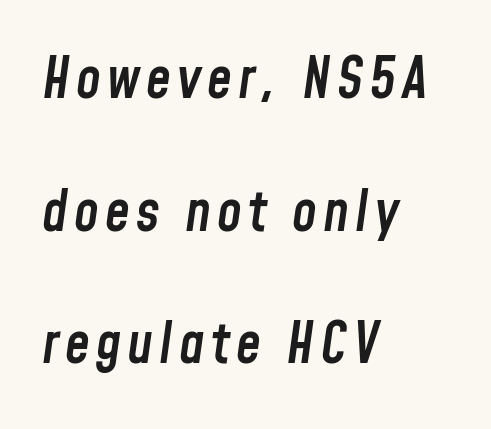
The lettering tilts uniformly, giving the passage an italic look. A clean baseline with only descenders dipping below it. The letters advance in unequal steps, a hallmark of proportional type. Where is the straight margin? On the left. Compared with an ordinary text face, these strokes are moderately heavier — a semibold. The block of text is sparse from top to bottom, with ample space between rows.
